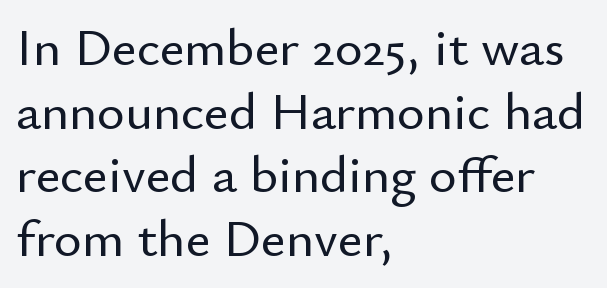
The image shows 53 px sans-serif type, upright; set left-aligned, line spacing 1.2x, normal letter spacing, not underlined; low stroke contrast and a small x-height.
